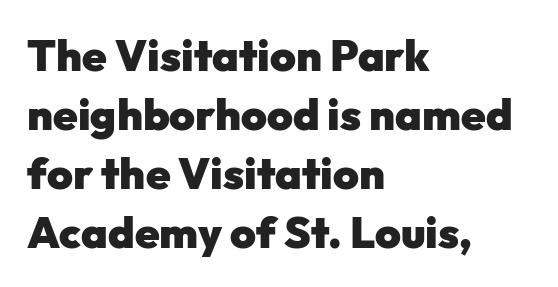
Q: Is the text bold? A: Yes.
Q: Is the text italic (slanted)? A: No, it is upright.
Q: Is the typeface a serif or a sans-serif typeface? A: Sans-serif.
Q: Is the text underlined? A: No.
Q: How is the paragraph aligned? A: Left-aligned.
Q: Is the spacing between letters normal or unusually wide? A: Normal.
Q: Is the spacing between lines tight, normal or loose? A: Normal.
Q: Width (condensed, normal, or wide)? A: Normal.
Q: Stroke contrast? A: Low.
Q: x-height? A: Medium.
Q: Monospaced? A: No.
